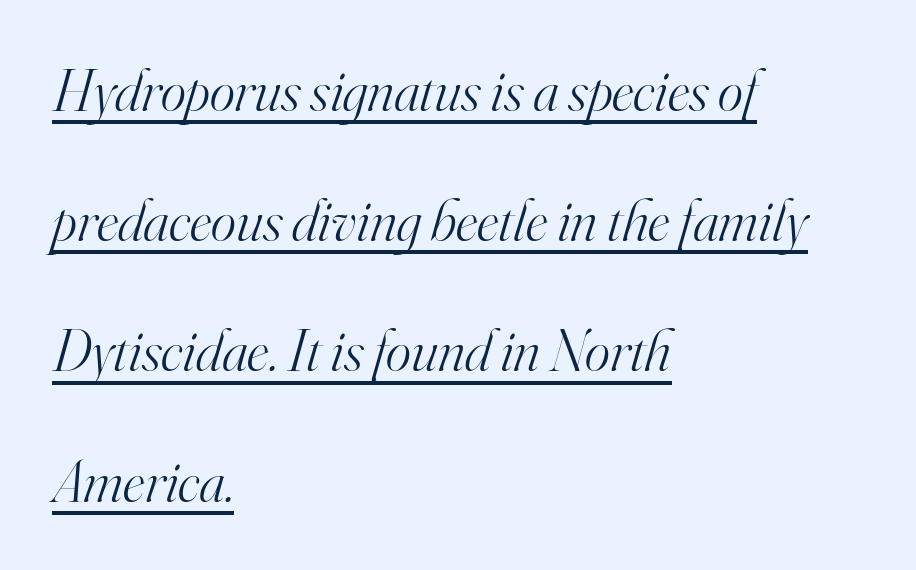
Yep, those are serifs on the letters. Line starts are locked; line ends wander. You can see a thin bar hugging the bottom of the glyphs. Caption: face not bold, strokes unweighted. Tracking value appears to be zero — textbook default spacing.
